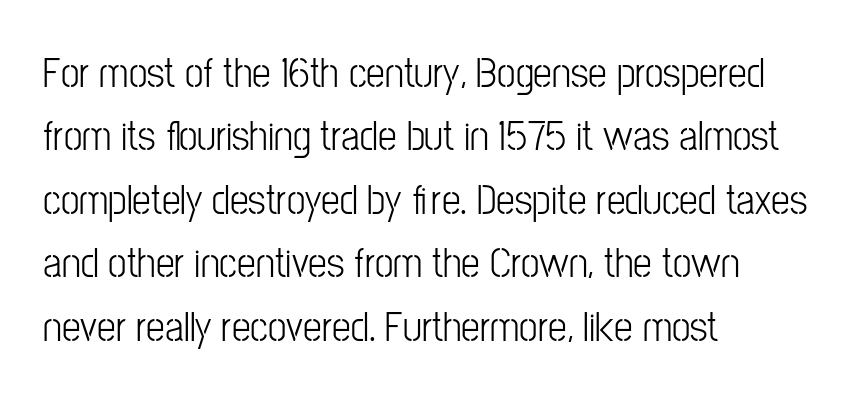
The image shows 42 px light, condensed sans-serif type, upright; set left-aligned, normal line spacing (1.51x), normal letter spacing, not underlined; low stroke contrast and a medium x-height.
